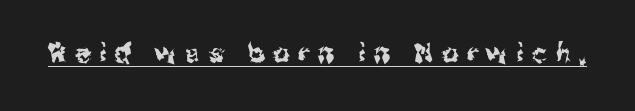
Look at the tracking — it's clearly loosened, letters drifting apart. Each line of the rendering has a horizontal stroke beneath the glyphs. This is the regular roman posture of the typeface.
